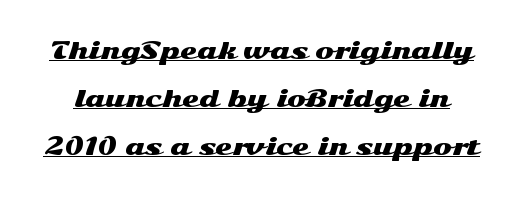
The image shows 22 px text type; set loose line spacing (2.19x), normal letter spacing, underlined.
